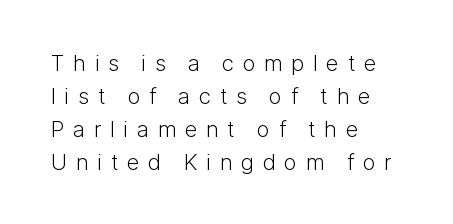
Stroke thickness stays within the range of a standard reading face or lighter. Any mark beneath the type? The region is blank. Which margin do the lines hug? The left one — the right edge is uneven. The lines sit at an ordinary, default distance from one another. If you drew a line through each stem, it would be perfectly vertical. In terms of letterspacing, this is a distinctly airy, spread setting.
